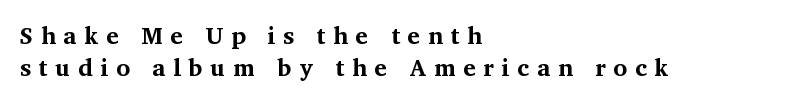
{"italic": "no", "bold": "yes", "underline": "no", "align": "left", "line_spacing": "normal", "line_spacing_ratio": 1.32, "letter_spacing": "wide", "letter_spacing_em": 0.32, "glyph_px": 24}
